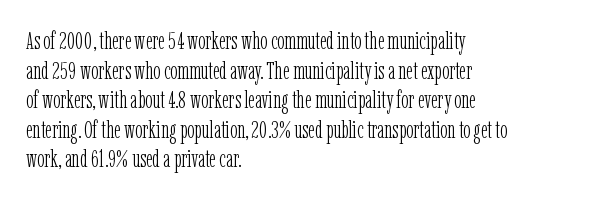
Q: Is the text bold? A: No.
Q: Is the text italic (slanted)? A: No, it is upright.
Q: Is the text underlined? A: No.
Q: How is the paragraph aligned? A: Left-aligned.
Q: Is the spacing between letters normal or unusually wide? A: Normal.
